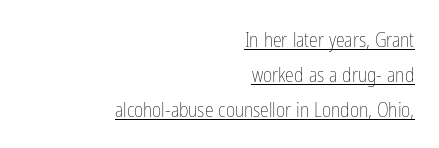
{"italic": "no", "bold": "no", "underline": "yes", "align": "right", "line_spacing_ratio": 1.75, "letter_spacing": "normal", "letter_spacing_em": 0.0, "glyph_px": 20}
